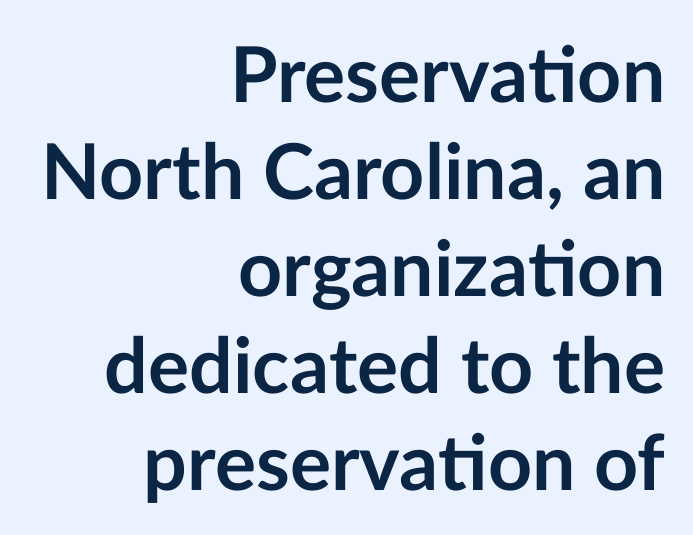
The type is set solid horizontally, with unmodified tracking. The strokes are fattened all the way to bold. Any mark beneath the type? The region is blank. Rows of type keep a routine distance in the vertical direction. Line endings align vertically; line beginnings do not.
